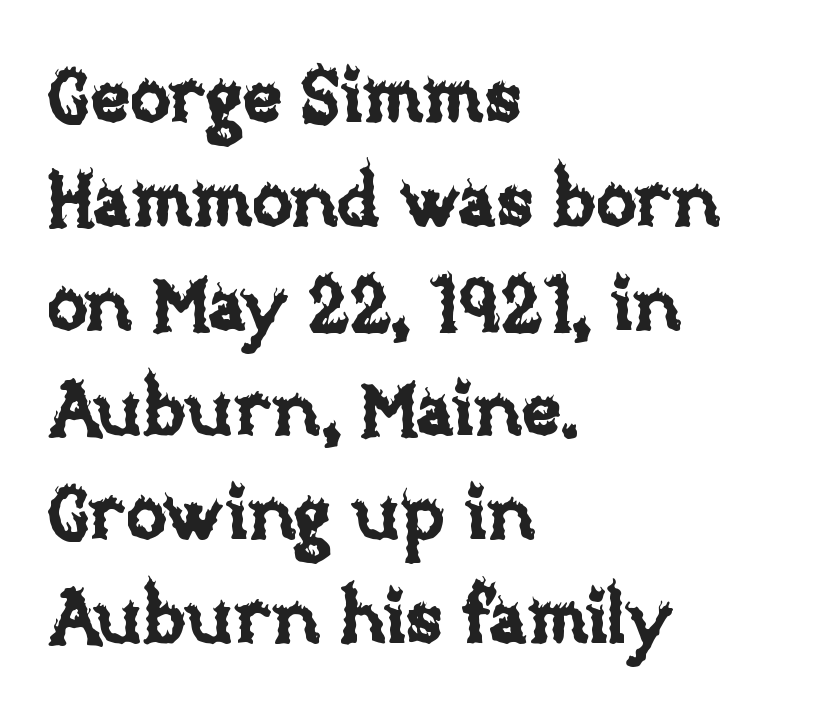
Q: Is the text italic (slanted)? A: No, it is upright.
Q: Is the text underlined? A: No.
Q: How is the paragraph aligned? A: Left-aligned.
Q: Is the spacing between letters normal or unusually wide? A: Normal.
Q: Is the spacing between lines tight, normal or loose? A: Normal.
Q: Width (condensed, normal, or wide)? A: Normal.
Q: Stroke contrast? A: Low.
Q: x-height? A: Large.
Q: Monospaced? A: No.
